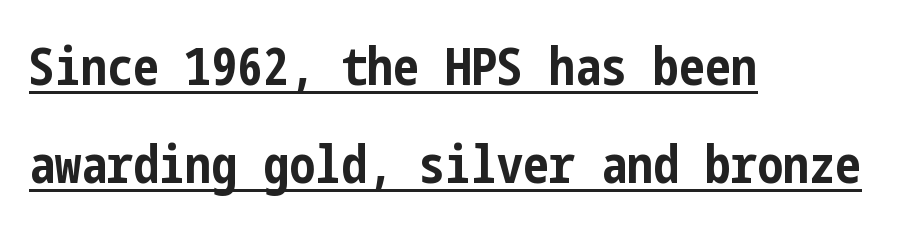
The image shows 52 px bold, condensed sans-serif type, upright; set left-aligned, line spacing 1.89x, normal letter spacing, underlined; low stroke contrast and a medium x-height.
